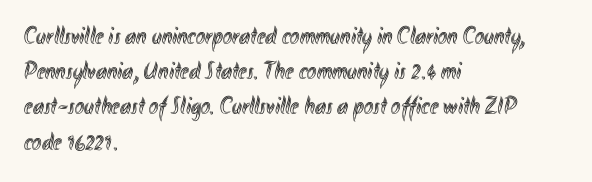
{"underline": "no", "align": "left", "line_spacing": "normal", "line_spacing_ratio": 1.41, "letter_spacing": "normal", "letter_spacing_em": 0.0, "glyph_px": 25}
